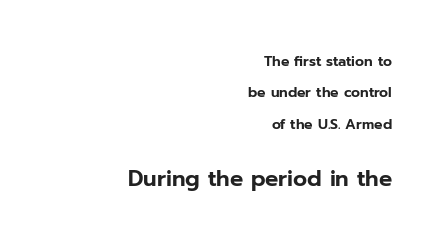
{"italic": "no", "underline": "no", "align": "right", "line_spacing": "loose", "line_spacing_ratio": 2.24, "letter_spacing": "normal", "letter_spacing_em": 0.0, "larger_block": "second", "size_ratio": 1.57, "glyph_px": 22}
